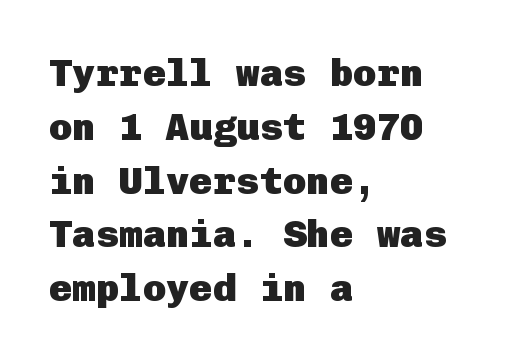
{"serif": "no", "italic": "no", "bold": "yes", "weight": "heavy", "width": "normal", "stroke_contrast": "low", "x_height": "medium", "underline": "no", "align": "left", "line_spacing": "normal", "line_spacing_ratio": 1.38, "letter_spacing": "normal", "letter_spacing_em": 0.0, "glyph_px": 39}
